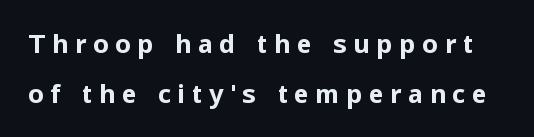
The glyphs are unaccompanied by any horizontal stroke below them. A full-strength bold gives these letters their thick strokes. The tracking jumps out immediately: characters are airy and widely separated. The lettering holds an erect, upright posture throughout. The leading is generous, giving the passage an open texture.
